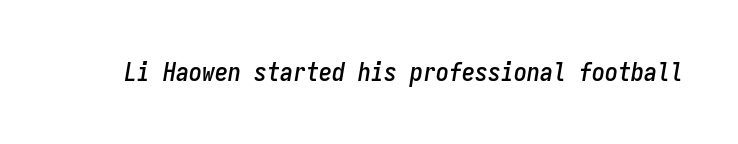
{"italic": "yes", "lean": "right", "slant_degrees": 9, "underline": "no", "letter_spacing": "normal", "letter_spacing_em": 0.0, "glyph_px": 26}
